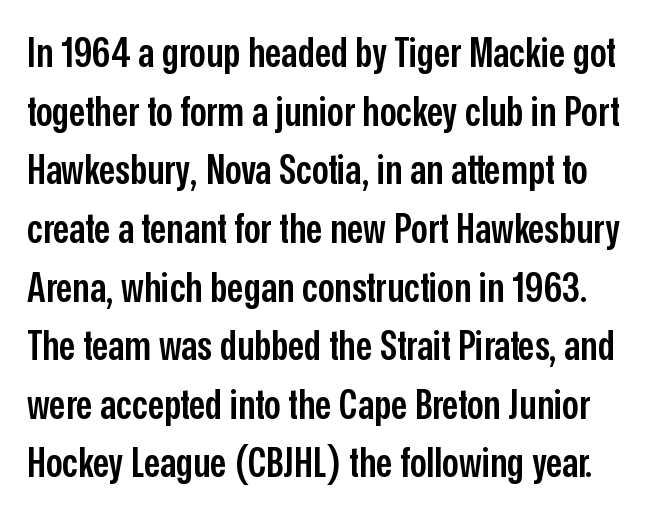
Q: Is the text bold? A: Semi-bold.
Q: Is the text italic (slanted)? A: No, it is upright.
Q: Is the typeface a serif or a sans-serif typeface? A: Sans-serif.
Q: Is the text underlined? A: No.
Q: Is the spacing between letters normal or unusually wide? A: Normal.
Q: Is the spacing between lines tight, normal or loose? A: Normal.
Q: Width (condensed, normal, or wide)? A: Condensed.
Q: Stroke contrast? A: Low.
Q: x-height? A: Medium.
Q: Monospaced? A: No.
